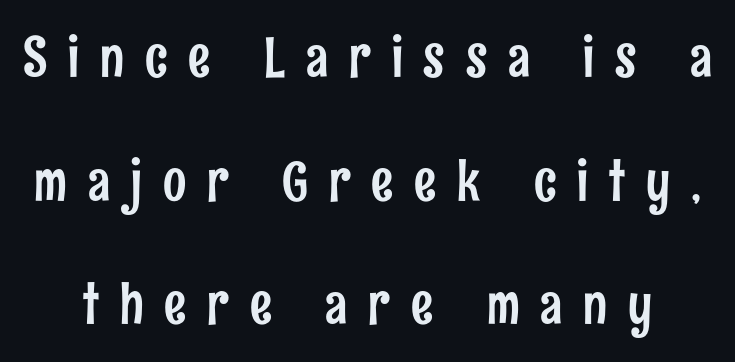
{"serif": "no", "italic": "no", "width": "condensed", "stroke_contrast": "low", "x_height": "medium", "monospaced": "no", "underline": "no", "line_spacing": "loose", "line_spacing_ratio": 2.25, "letter_spacing": "wide", "letter_spacing_em": 0.38, "glyph_px": 55}
